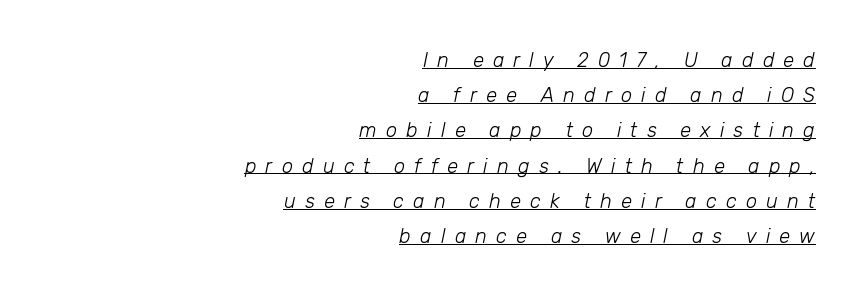
{"italic": "yes", "lean": "right", "slant_degrees": 12, "bold": "no", "underline": "yes", "align": "right", "line_spacing_ratio": 1.76, "letter_spacing": "wide", "letter_spacing_em": 0.46, "glyph_px": 20}
